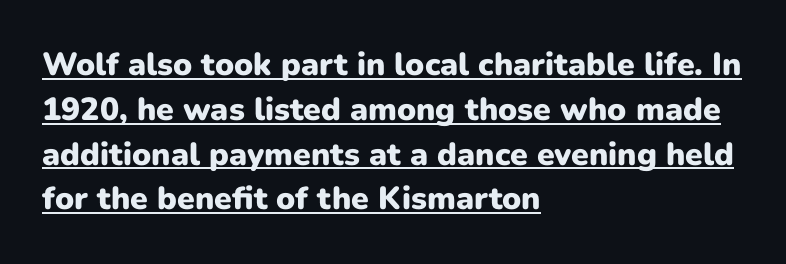
These lines are set flush left with a ragged right edge. The letters advance in unequal steps, a hallmark of proportional type. A roman cut, with each character standing at attention. Does extra space separate the letters? No, they use regular spacing. A normal amount of white space separates one row of letters from the next. Stroke thickness is high; the sample reads as a true bold.
